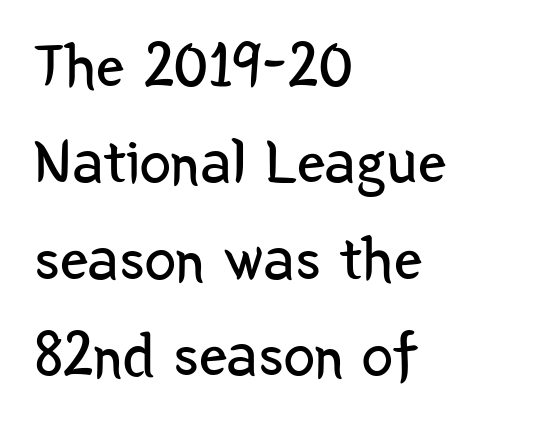
{"serif": "no", "italic": "no", "bold": "no", "weight": "regular", "width": "condensed", "stroke_contrast": "low", "x_height": "medium", "monospaced": "no", "underline": "no", "align": "left", "line_spacing": "normal", "line_spacing_ratio": 1.53, "letter_spacing": "normal", "letter_spacing_em": 0.0, "glyph_px": 63}
